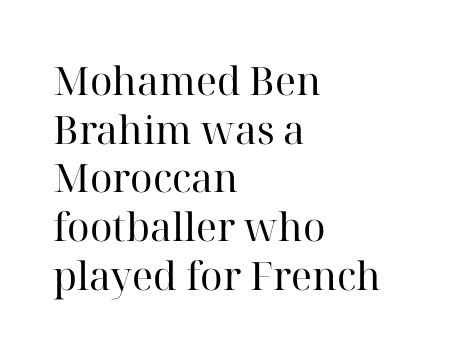
The image shows 39 px regular-weight serif type, upright; set left-aligned, normal line spacing (1.25x), normal letter spacing, not underlined; high stroke contrast and a medium x-height.
